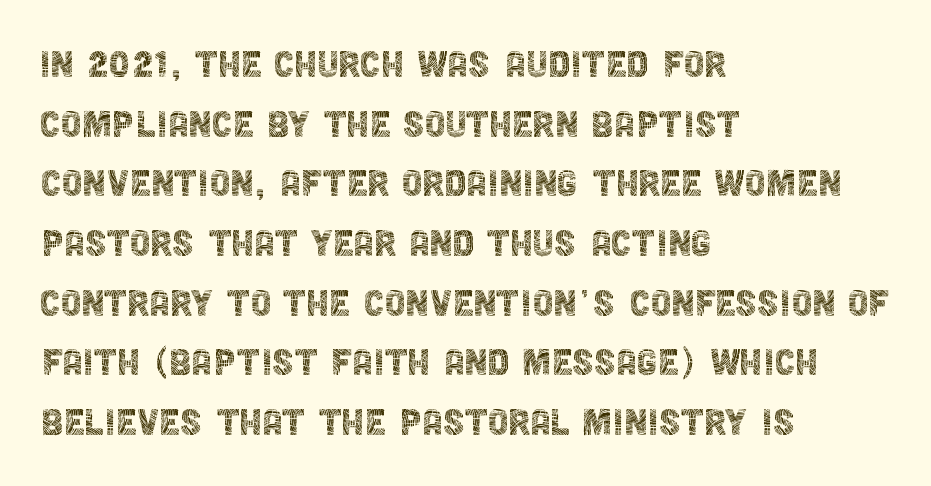
Underlining? Definitely not there. The ragged edge is on the right, which tells us the setting is flush left. Summary of vertical rhythm: regular, with standard interline spacing. Caption: standard tracking, unaltered. Caption: face not bold, strokes unweighted.
